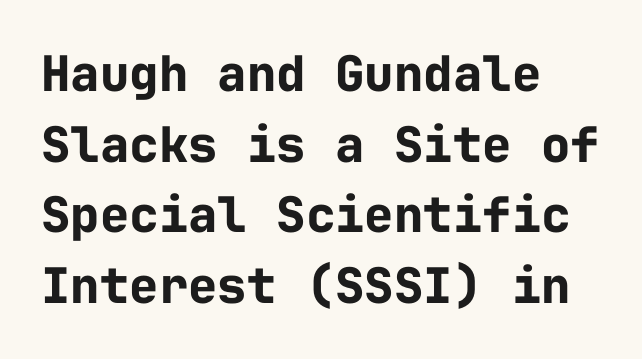
The face used here is monospaced, like something from a code editor. The typeface chosen for these lines omits serifs. A typesetter would mark this as roman, not italic. The letters sit at their default tracking, neither squeezed nor spread. All the whitespace from short lines collects on the right. Chunky letters — that's bold for sure.
